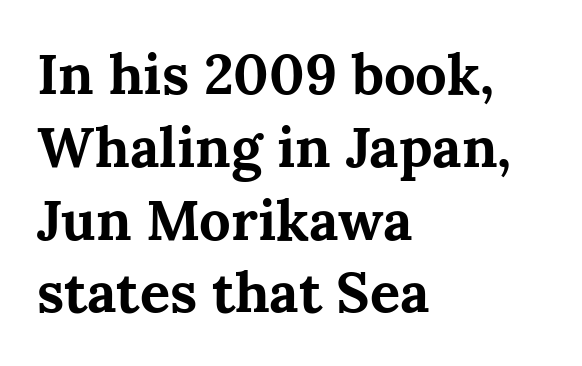
The image shows 56 px bold serif type, upright; set left-aligned, normal line spacing (1.3x), normal letter spacing, not underlined; medium stroke contrast and a medium x-height.
